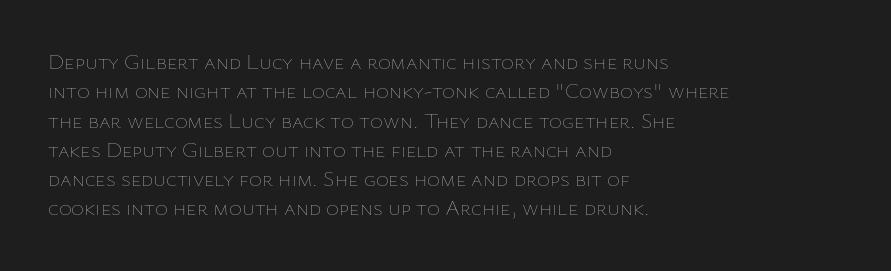
{"italic": "no", "bold": "no", "underline": "no", "align": "left", "line_spacing": "normal", "line_spacing_ratio": 1.33, "letter_spacing": "normal", "letter_spacing_em": 0.0, "glyph_px": 22}
